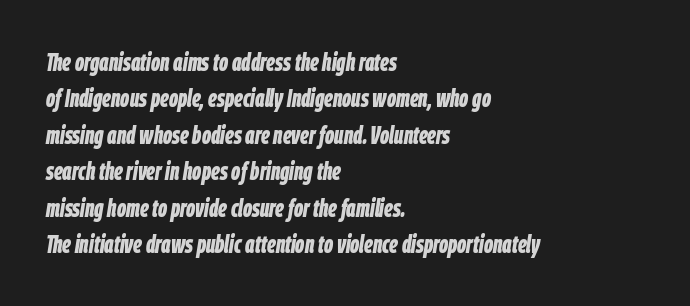
Q: Is the text bold? A: Yes.
Q: Is the text italic (slanted)? A: Yes, it leans right by about 9 degrees.
Q: Is the text underlined? A: No.
Q: How is the paragraph aligned? A: Left-aligned.
Q: Is the spacing between letters normal or unusually wide? A: Normal.
Q: Is the spacing between lines tight, normal or loose? A: Normal.
